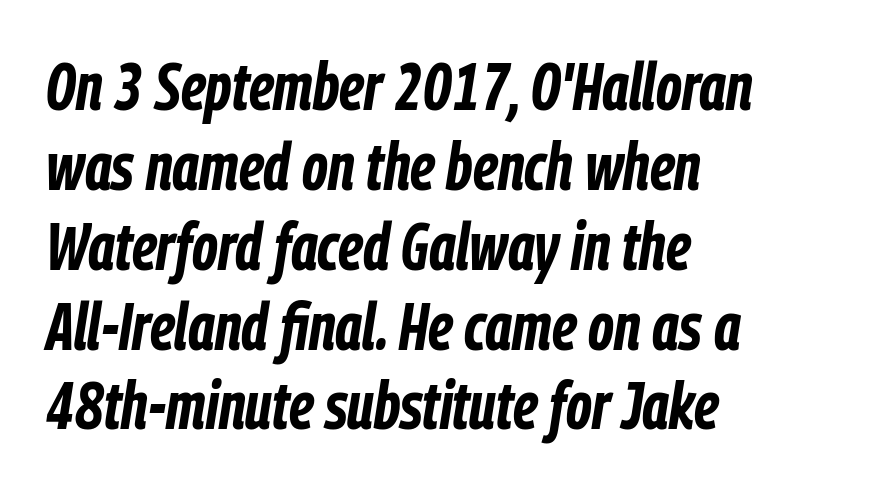
Q: Is the text bold? A: Yes.
Q: Is the text italic (slanted)? A: Yes, it leans right by about 9 degrees.
Q: Is the text underlined? A: No.
Q: How is the paragraph aligned? A: Left-aligned.
Q: Is the spacing between letters normal or unusually wide? A: Normal.
Q: Width (condensed, normal, or wide)? A: Condensed.
Q: Stroke contrast? A: Low.
Q: x-height? A: Medium.
Q: Monospaced? A: No.
